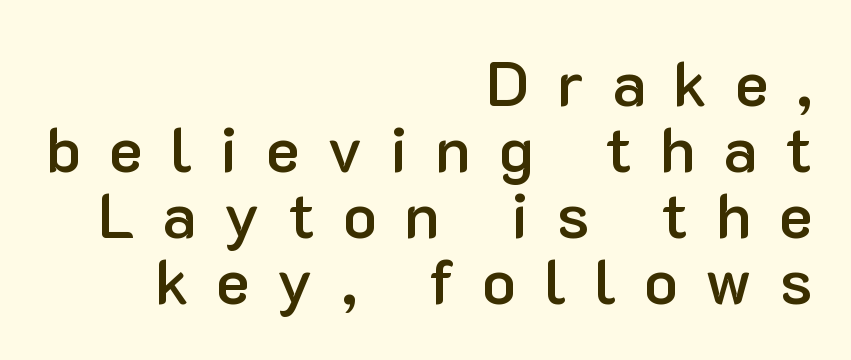
The image shows 63 px semibold sans-serif type, upright; set right-aligned, tight line spacing (1.05x), unusually wide letter spacing (+0.44 em), not underlined; low stroke contrast and a medium x-height.
